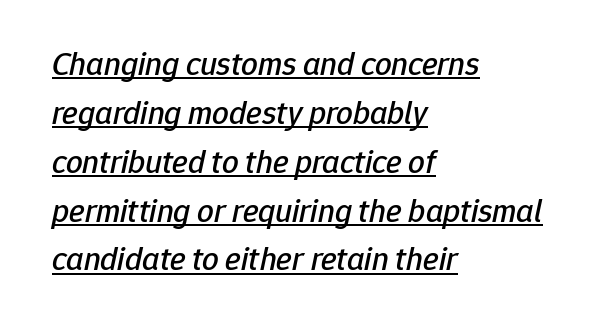
{"italic": "yes", "lean": "right", "slant_degrees": 12, "width": "normal", "stroke_contrast": "low", "x_height": "medium", "monospaced": "no", "underline": "yes", "align": "left", "line_spacing": "normal", "line_spacing_ratio": 1.48, "letter_spacing": "normal", "letter_spacing_em": 0.0, "glyph_px": 33}
